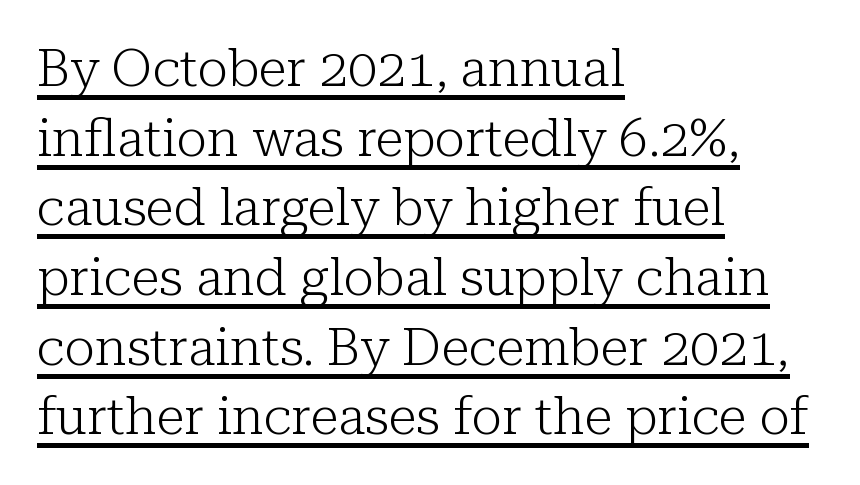
{"serif": "yes", "italic": "no", "bold": "no", "weight": "light", "width": "normal", "stroke_contrast": "low", "x_height": "medium", "monospaced": "no", "underline": "yes", "align": "left", "line_spacing": "normal", "line_spacing_ratio": 1.34, "letter_spacing": "normal", "letter_spacing_em": 0.0, "glyph_px": 52}
